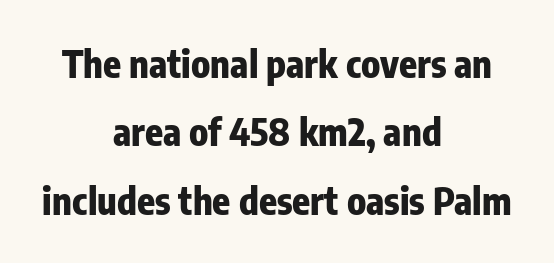
{"serif": "no", "italic": "no", "bold": "yes", "weight": "heavy", "width": "condensed", "stroke_contrast": "low", "x_height": "medium", "monospaced": "no", "underline": "no", "align": "center", "line_spacing_ratio": 1.85, "letter_spacing": "normal", "letter_spacing_em": 0.0, "glyph_px": 37}
